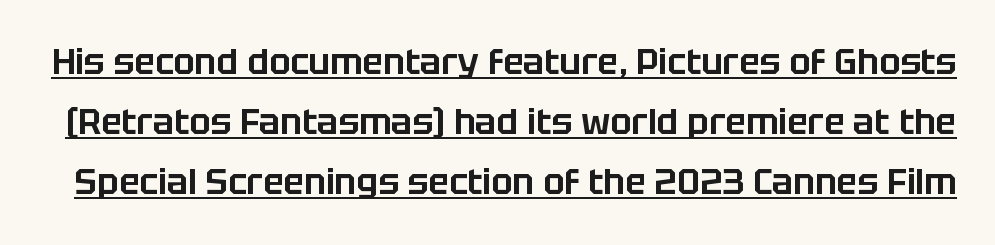
The image shows 35 px sans-serif type, upright; set line spacing 1.72x, normal letter spacing, underlined; low stroke contrast and a large x-height.
